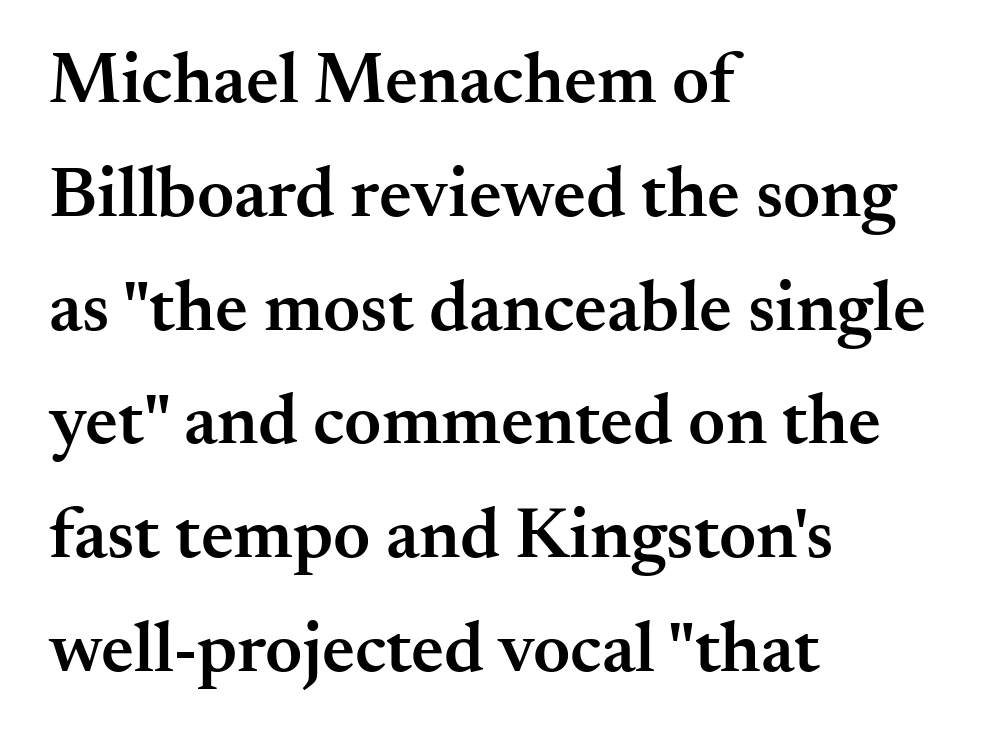
{"serif": "yes", "italic": "no", "bold": "semi", "weight": "semibold", "width": "normal", "stroke_contrast": "medium", "x_height": "small", "monospaced": "no", "underline": "no", "align": "left", "line_spacing": "normal", "line_spacing_ratio": 1.58, "letter_spacing": "normal", "letter_spacing_em": 0.0, "glyph_px": 72}
